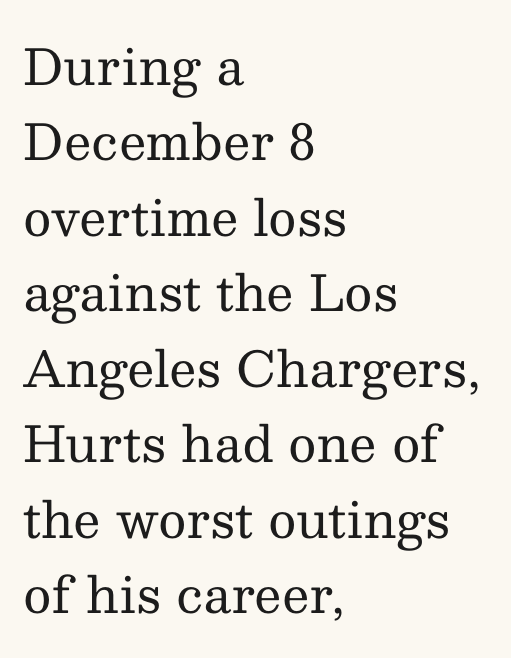
{"serif": "yes", "italic": "no", "bold": "no", "weight": "regular", "width": "normal", "stroke_contrast": "medium", "x_height": "medium", "monospaced": "no", "underline": "no", "align": "left", "line_spacing": "normal", "line_spacing_ratio": 1.54, "letter_spacing": "normal", "letter_spacing_em": 0.0, "glyph_px": 49}
